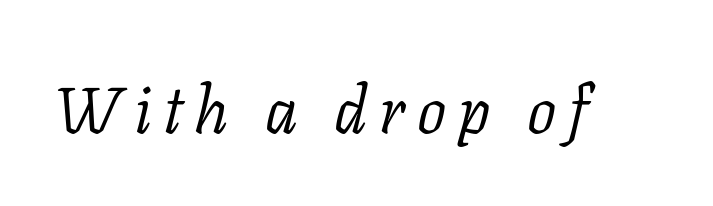
Q: Is the text bold? A: No.
Q: Is the text italic (slanted)? A: Yes, it leans right by about 11 degrees.
Q: Is the typeface a serif or a sans-serif typeface? A: Serif.
Q: Is the text underlined? A: No.
Q: Width (condensed, normal, or wide)? A: Normal.
Q: Stroke contrast? A: Low.
Q: x-height? A: Medium.
Q: Monospaced? A: No.
